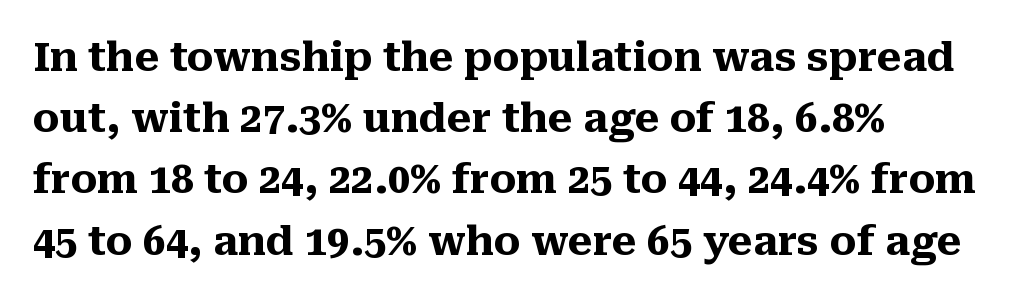
The image shows 40 px heavy serif type, upright; set left-aligned, normal line spacing (1.53x), normal letter spacing, not underlined; medium stroke contrast and a medium x-height.
